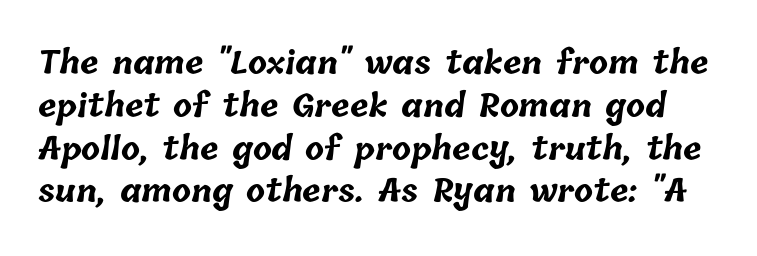
{"bold": "yes", "weight": "bold", "width": "normal", "stroke_contrast": "low", "x_height": "medium", "monospaced": "no", "underline": "no", "line_spacing": "normal", "line_spacing_ratio": 1.38, "letter_spacing": "normal", "letter_spacing_em": 0.0, "glyph_px": 31}
